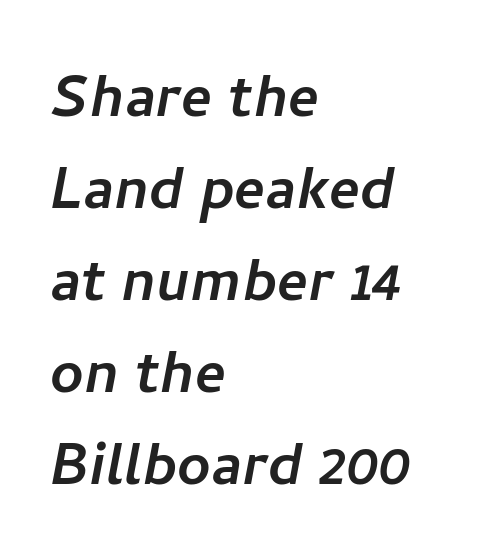
Do the characters align in a grid? No, the font is proportional. Default kerning and tracking; the words read as compact shapes. The designer left line spacing at the default. I'd call this a sans setting — the letters go barefoot. Horizontal alignment here is leftward, the default for most running prose.
